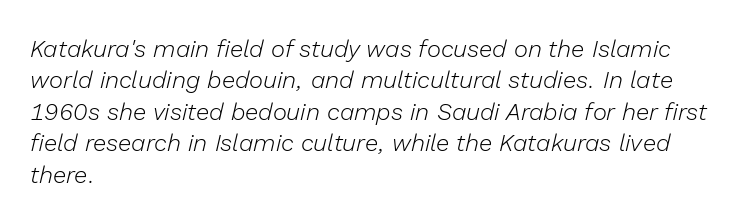
Italic? Definitely — the glyphs are oblique. Decoration check: the copy has no underline. If you drew a ruler down the left edge, every line would touch it. Rows of type keep a routine distance in the vertical direction.
